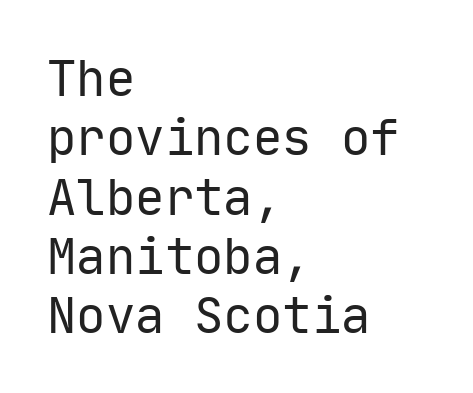
{"serif": "no", "italic": "no", "bold": "no", "weight": "regular", "width": "normal", "stroke_contrast": "low", "x_height": "medium", "monospaced": "yes", "underline": "no", "align": "left", "line_spacing_ratio": 1.21, "letter_spacing": "normal", "letter_spacing_em": 0.0, "glyph_px": 49}
